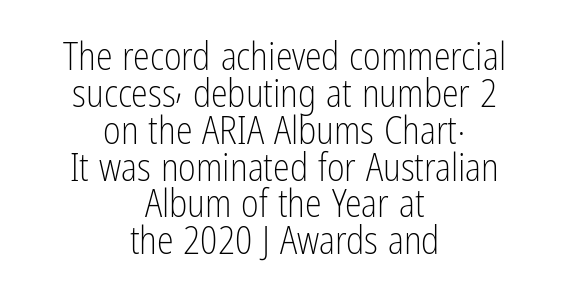
The image shows 38 px light, condensed sans-serif type, upright; set centered, tight line spacing (0.97x), normal letter spacing, not underlined; low stroke contrast and a medium x-height.
